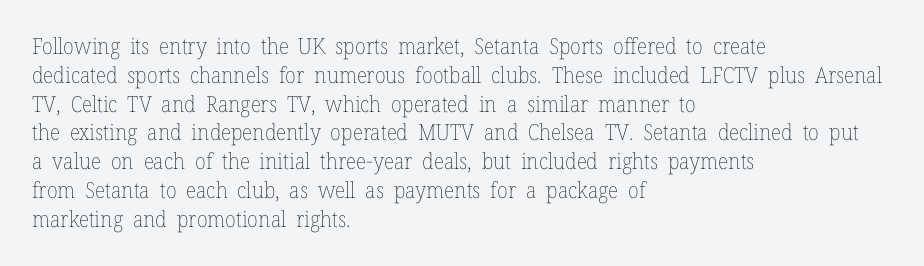
Q: Is the text bold? A: No.
Q: Is the text italic (slanted)? A: No, it is upright.
Q: Is the text underlined? A: No.
Q: How is the paragraph aligned? A: Left-aligned.
Q: Is the spacing between letters normal or unusually wide? A: Normal.
Q: Is the spacing between lines tight, normal or loose? A: Normal.
